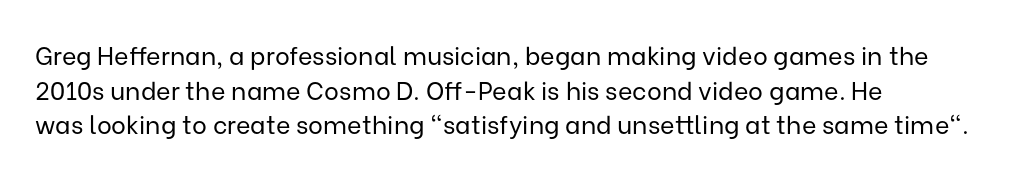
{"italic": "no", "bold": "no", "underline": "no", "align": "left", "line_spacing": "normal", "line_spacing_ratio": 1.39, "letter_spacing": "normal", "letter_spacing_em": 0.0, "glyph_px": 25}
